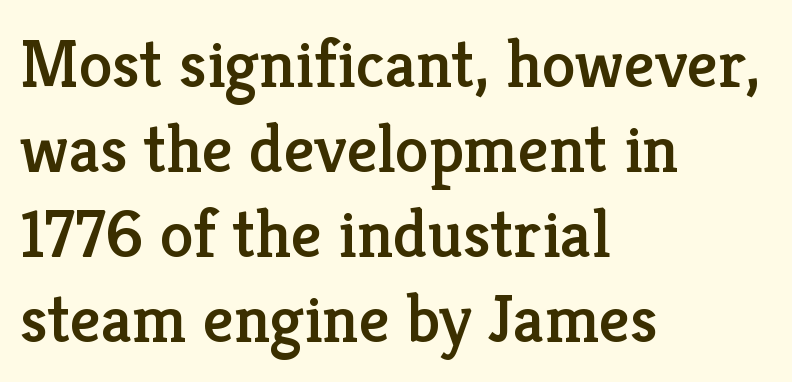
{"serif": "yes", "italic": "no", "width": "normal", "stroke_contrast": "low", "x_height": "medium", "monospaced": "no", "underline": "no", "align": "left", "line_spacing": "normal", "line_spacing_ratio": 1.25, "letter_spacing": "normal", "letter_spacing_em": 0.0, "glyph_px": 68}
